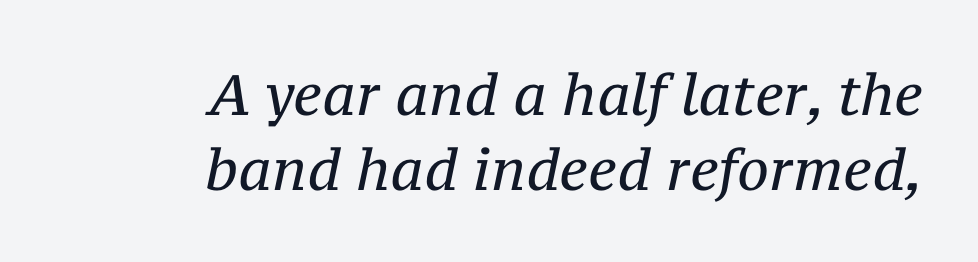
{"serif": "yes", "italic": "yes", "lean": "right", "slant_degrees": 12, "bold": "no", "weight": "regular", "width": "normal", "stroke_contrast": "medium", "x_height": "medium", "monospaced": "no", "underline": "no", "align": "right", "line_spacing": "normal", "line_spacing_ratio": 1.31, "letter_spacing": "normal", "letter_spacing_em": 0.0, "glyph_px": 57}
